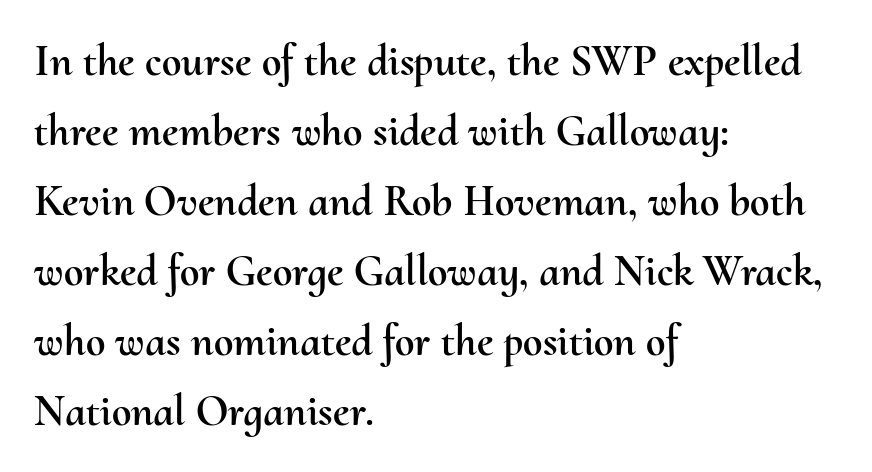
{"italic": "no", "width": "normal", "stroke_contrast": "medium", "x_height": "small", "monospaced": "no", "underline": "no", "align": "left", "line_spacing": "normal", "line_spacing_ratio": 1.59, "letter_spacing": "normal", "letter_spacing_em": 0.0, "glyph_px": 44}
